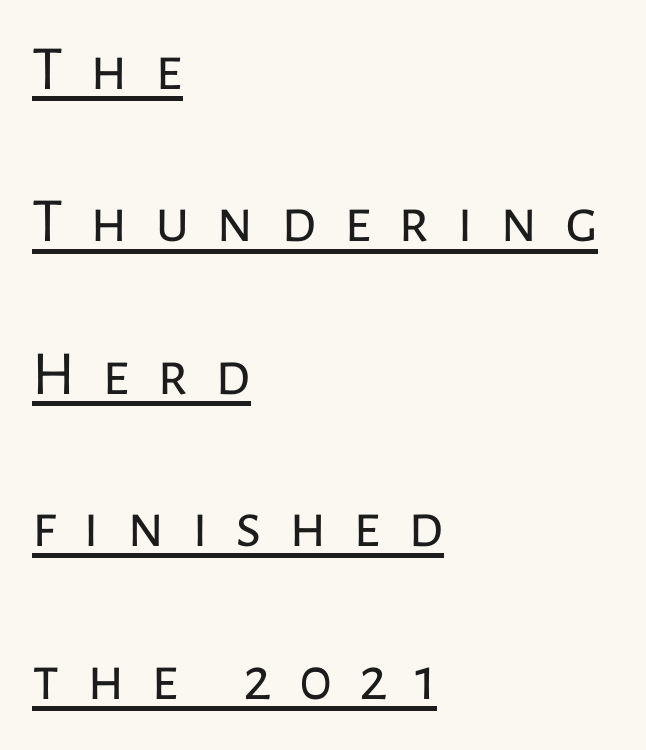
{"serif": "no", "italic": "no", "bold": "no", "weight": "regular", "width": "normal", "stroke_contrast": "low", "x_height": "medium", "monospaced": "no", "underline": "yes", "align": "left", "line_spacing": "loose", "line_spacing_ratio": 2.42, "letter_spacing": "wide", "letter_spacing_em": 0.43, "glyph_px": 63}
